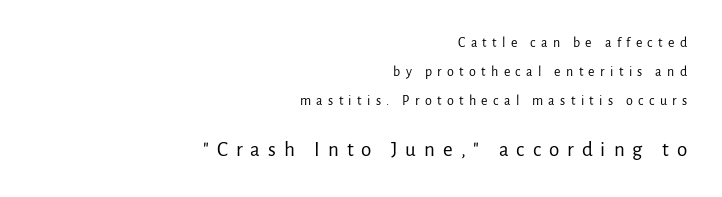
Q: Is the text bold? A: No.
Q: Is the text italic (slanted)? A: No, it is upright.
Q: Is the text underlined? A: No.
Q: How is the paragraph aligned? A: Right-aligned.
Q: Is the spacing between letters normal or unusually wide? A: Unusually wide.
Q: Is the spacing between lines tight, normal or loose? A: Loose.
Q: Which block of text is set in a larger size, the first (top) or the second (bottom)? A: The second (bottom) one.
